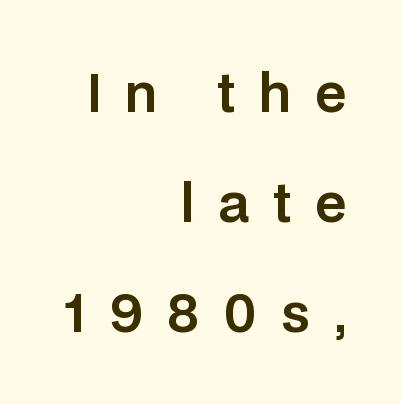
{"serif": "no", "italic": "no", "width": "normal", "stroke_contrast": "low", "x_height": "large", "monospaced": "no", "underline": "no", "align": "right", "line_spacing": "loose", "line_spacing_ratio": 2.16, "letter_spacing": "wide", "letter_spacing_em": 0.47, "glyph_px": 51}
